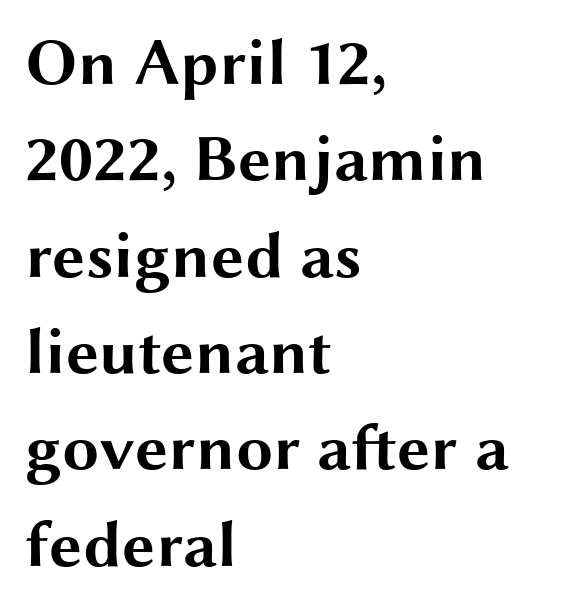
Q: Is the text bold? A: Yes.
Q: Is the text italic (slanted)? A: No, it is upright.
Q: Is the typeface a serif or a sans-serif typeface? A: Sans-serif.
Q: Is the text underlined? A: No.
Q: How is the paragraph aligned? A: Left-aligned.
Q: Is the spacing between letters normal or unusually wide? A: Normal.
Q: Is the spacing between lines tight, normal or loose? A: Normal.
Q: Width (condensed, normal, or wide)? A: Wide.
Q: Stroke contrast? A: Medium.
Q: x-height? A: Medium.
Q: Monospaced? A: No.
